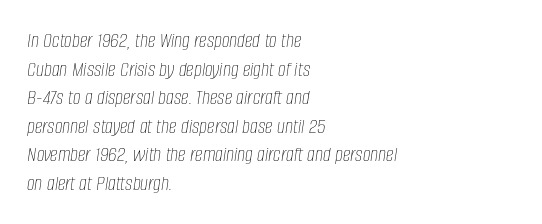
{"italic": "yes", "lean": "right", "slant_degrees": 8, "bold": "no", "underline": "no", "align": "left", "line_spacing": "normal", "line_spacing_ratio": 1.3, "letter_spacing": "normal", "letter_spacing_em": 0.0, "glyph_px": 22}
